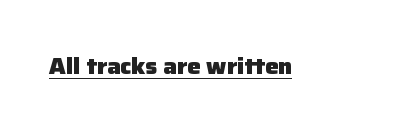
The face used here is rendered with its standard letterfit. These lines were composed using upright roman letters. Strokes here are thick enough to call this a true bold. Is there an underline? Yes — a line sits under the letters.
